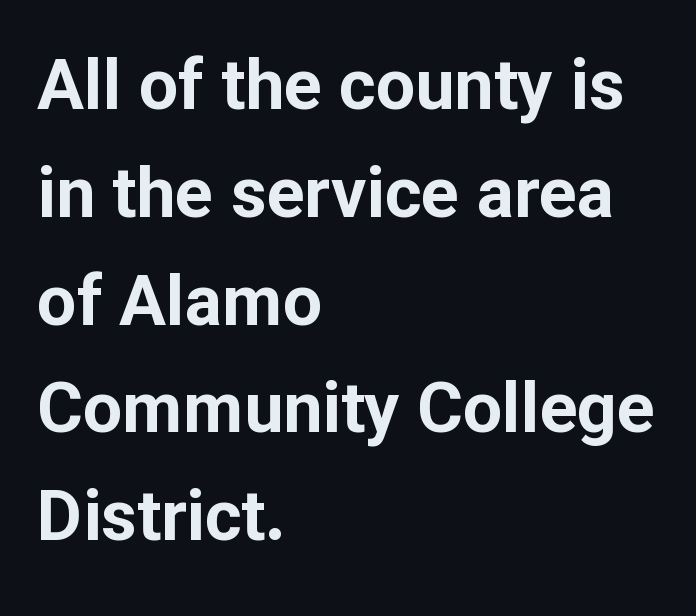
Q: Is the text bold? A: Yes.
Q: Is the text italic (slanted)? A: No, it is upright.
Q: Is the typeface a serif or a sans-serif typeface? A: Sans-serif.
Q: Is the text underlined? A: No.
Q: How is the paragraph aligned? A: Left-aligned.
Q: Is the spacing between letters normal or unusually wide? A: Normal.
Q: Is the spacing between lines tight, normal or loose? A: Normal.
Q: Width (condensed, normal, or wide)? A: Normal.
Q: Stroke contrast? A: Low.
Q: x-height? A: Medium.
Q: Monospaced? A: No.
